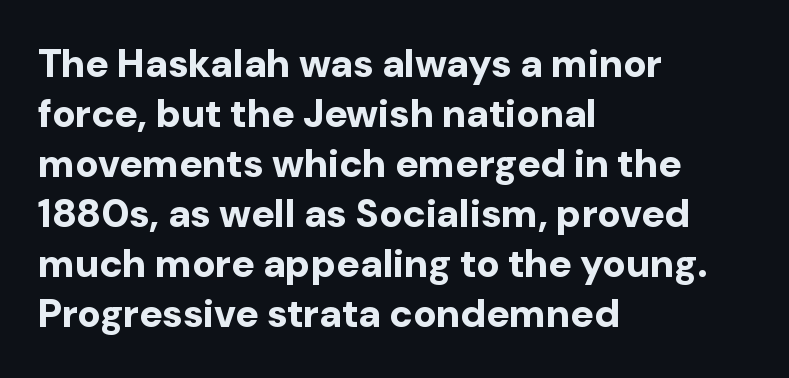
The image shows 39 px bold sans-serif type, upright; set left-aligned, normal line spacing (1.28x), normal letter spacing, not underlined; low stroke contrast and a medium x-height.
